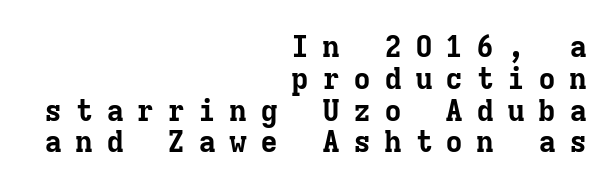
The image shows 30 px bold serif type, upright, monospaced; set right-aligned, tight line spacing (1.06x), unusually wide letter spacing (+0.43 em), not underlined; low stroke contrast and a medium x-height.
